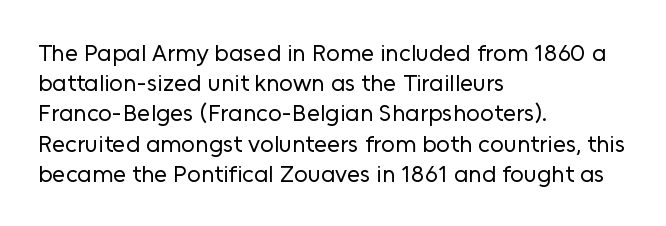
The weight would be labelled regular, book, light, or lighter still. Every stem runs plumb, perpendicular to the baseline. Descender tails drop into unmarked territory. One glance says typical: line gaps are just what's usual.
